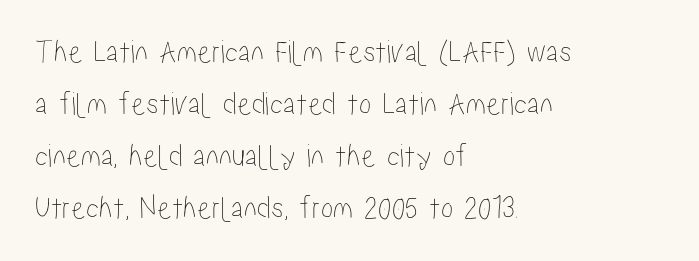
{"italic": "no", "width": "condensed", "stroke_contrast": "low", "x_height": "medium", "monospaced": "no", "underline": "no", "align": "left", "line_spacing": "normal", "line_spacing_ratio": 1.58, "letter_spacing": "normal", "letter_spacing_em": 0.0, "glyph_px": 33}
